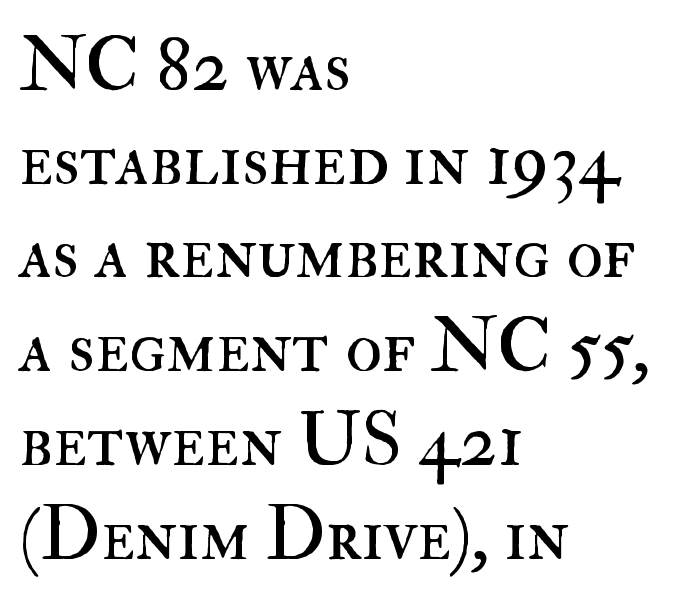
Looks like regular typesetting: each glyph gets only the width it needs. Is the stroke heavy? The answer is a plain regular-or-lighter. This sample is left-justified, so line endings fall wherever the words run out. Nobody touched the tracking dial on this one.
